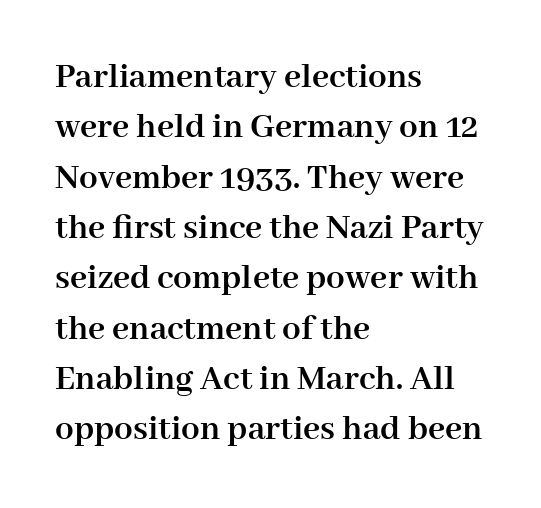
The image shows 37 px semibold serif type, upright; set left-aligned, normal line spacing (1.36x), normal letter spacing, not underlined; high stroke contrast and a medium x-height.
